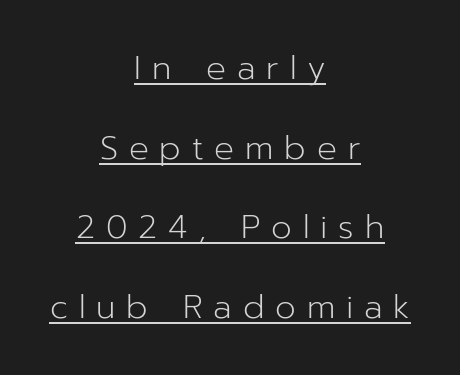
Stem width sits at or under what a default text font uses. The specimen reads as upright at a glance. Substantial extra tracking has been applied to these lines. In terms of letterform style, serifs are entirely absent.
